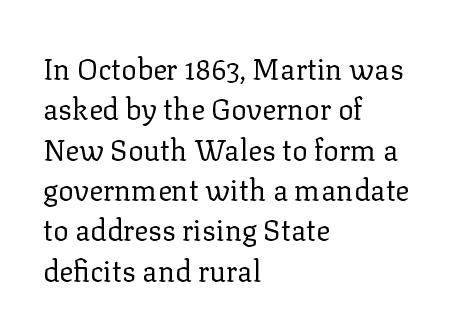
{"serif": "yes", "italic": "no", "bold": "no", "weight": "regular", "width": "normal", "stroke_contrast": "low", "x_height": "medium", "monospaced": "no", "underline": "no", "align": "left", "line_spacing": "normal", "line_spacing_ratio": 1.39, "letter_spacing": "normal", "letter_spacing_em": 0.0, "glyph_px": 29}
